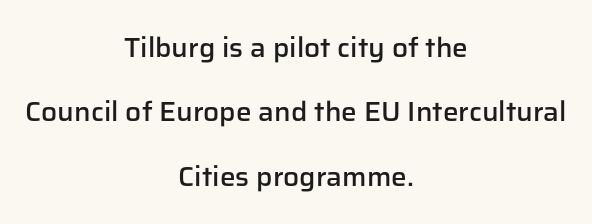
The rendering uses natural spacing where letterforms have individual widths. The font's upright variant was chosen for this text. These lines are composed in type without serifs. The zone under the glyphs is completely vacant.
